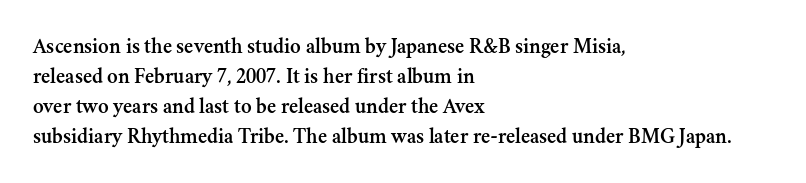
The image shows 22 px text type, upright; set left-aligned, normal line spacing (1.36x), normal letter spacing, not underlined.
